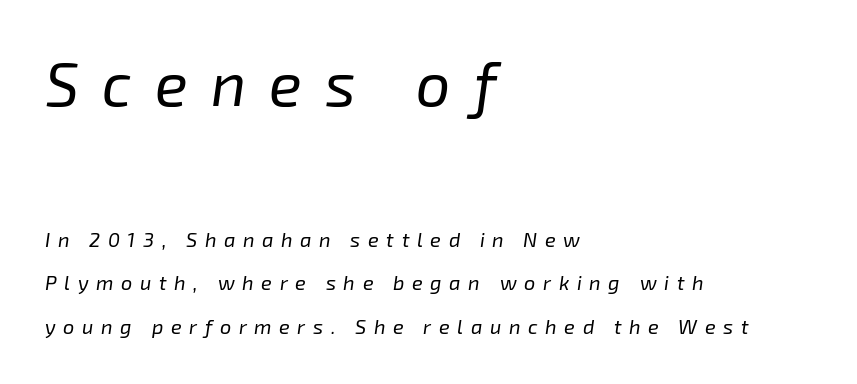
Vertical spacing — loose. The space beneath each line is pristine and unruled. Stroke mass is kept to a normal reading level or below. Caption: upper text group enlarged, lower text group reduced. Slant detected: the letters are inclined. The line texture is sparse and dotted thanks to wide tracking.
